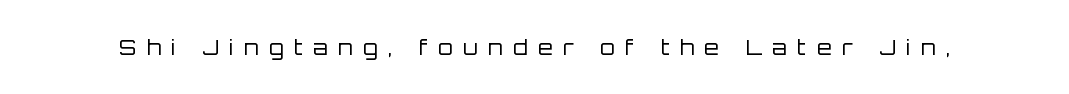
The lettering stays uniformly vertical, giving the passage a roman look. Inter-character spacing is expanded well beyond the font's built-in metrics. No word sits above an underline. Think standard paragraph weight, or any step lighter than that.
